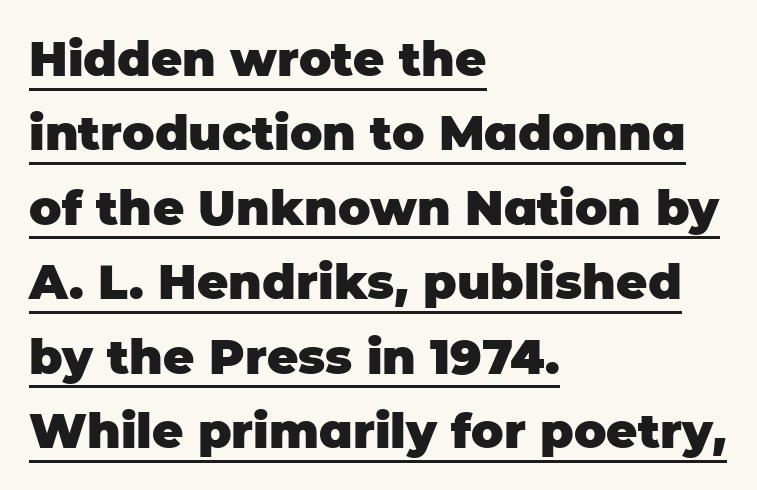
The image shows 48 px heavy sans-serif type, upright; set left-aligned, normal line spacing (1.55x), normal letter spacing, underlined; low stroke contrast and a large x-height.
